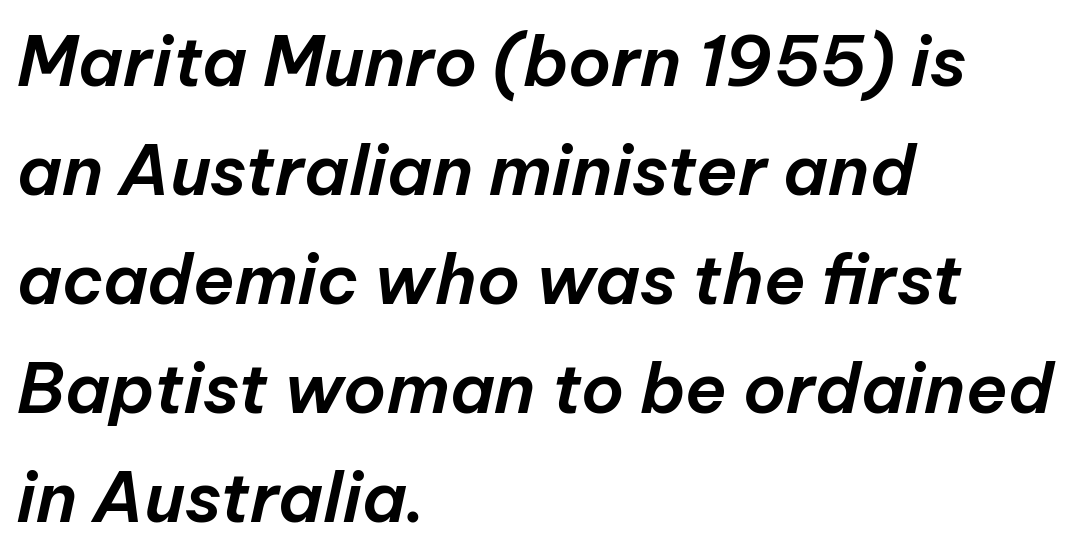
Underlining? Definitely not there. This sample uses plain, unmodified letter spacing. The passage is arranged the way most books set body copy — flush left. The face used here has a pronounced slope to its letters. Varying glyph widths throughout — classic text-font behaviour.
